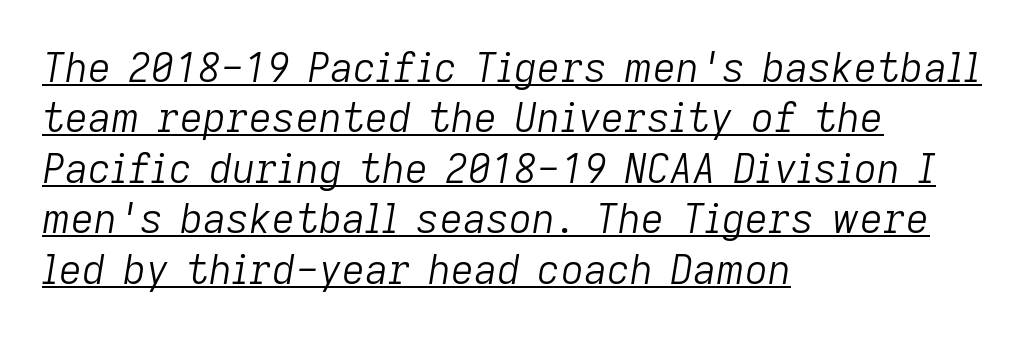
Posture: slanted. What stands out about the letter spacing? Nothing — it is the standard amount. Vertical stems look standard width or narrower in stroke. The lines are quadded left. Note the varied advance widths — an 'i' is clearly narrower than an 'm'.
